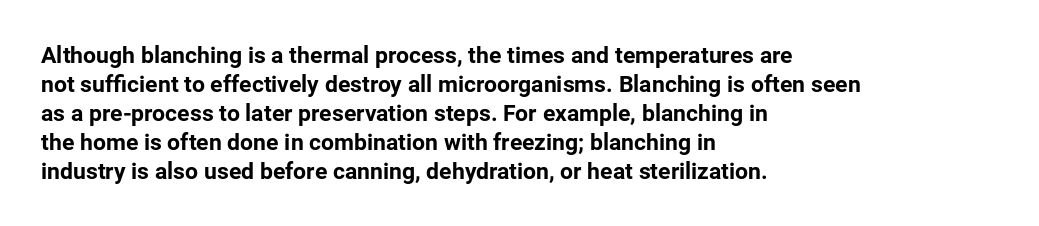
Q: Is the text bold? A: Yes.
Q: Is the text italic (slanted)? A: No, it is upright.
Q: Is the text underlined? A: No.
Q: How is the paragraph aligned? A: Left-aligned.
Q: Is the spacing between letters normal or unusually wide? A: Normal.
Q: Is the spacing between lines tight, normal or loose? A: Normal.
